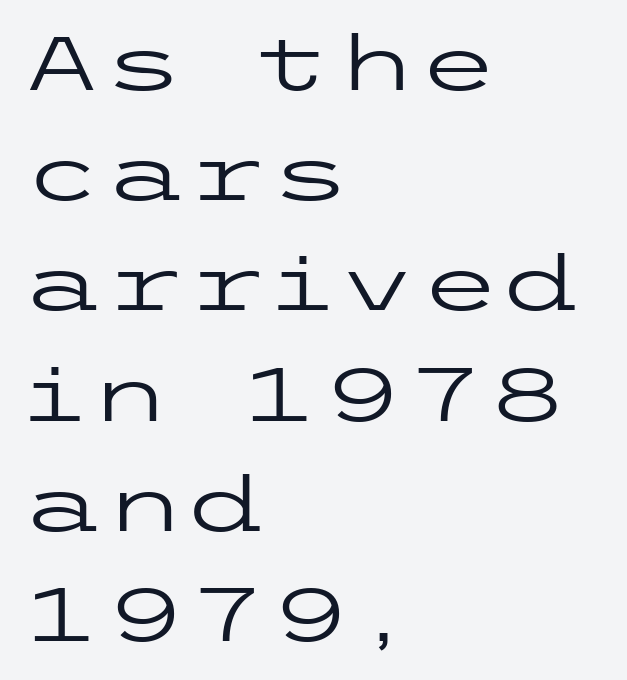
The image shows 75 px regular-weight, wide sans-serif type, upright; set left-aligned, normal line spacing (1.47x), normal letter spacing, not underlined; low stroke contrast and a medium x-height.
